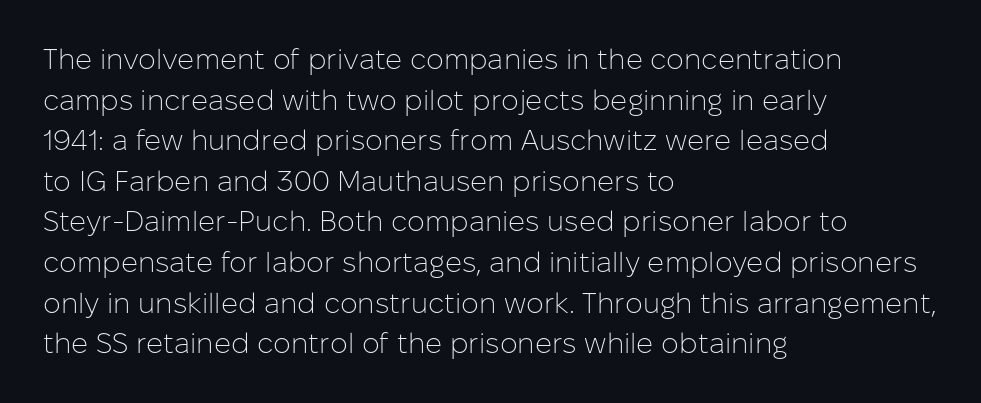
{"serif": "no", "italic": "no", "bold": "no", "weight": "light", "width": "normal", "stroke_contrast": "low", "x_height": "medium", "monospaced": "no", "underline": "no", "align": "left", "line_spacing": "normal", "line_spacing_ratio": 1.45, "letter_spacing": "normal", "letter_spacing_em": 0.0, "glyph_px": 28}
